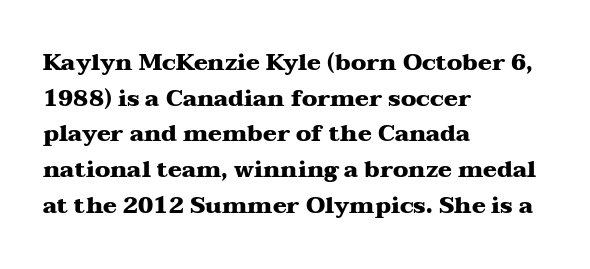
Q: Is the text bold? A: Yes.
Q: Is the text italic (slanted)? A: No, it is upright.
Q: Is the text underlined? A: No.
Q: How is the paragraph aligned? A: Left-aligned.
Q: Is the spacing between letters normal or unusually wide? A: Normal.
Q: Is the spacing between lines tight, normal or loose? A: Normal.
